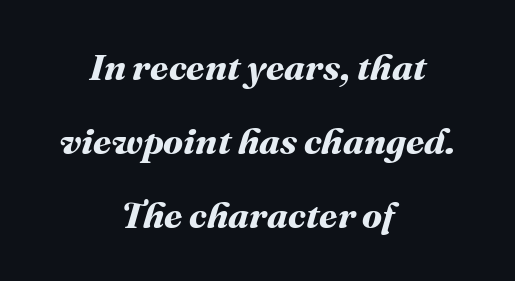
The image shows 37 px bold type; set centered, loose line spacing (2.0x), normal letter spacing, not underlined; medium stroke contrast and a medium x-height.
